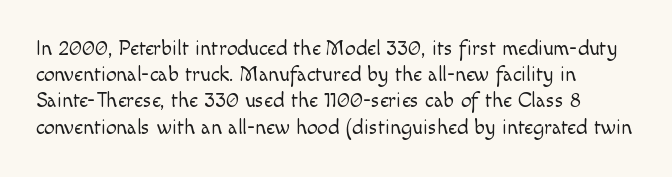
Q: Is the text bold? A: No.
Q: Is the text italic (slanted)? A: No, it is upright.
Q: Is the text underlined? A: No.
Q: How is the paragraph aligned? A: Left-aligned.
Q: Is the spacing between letters normal or unusually wide? A: Normal.
Q: Is the spacing between lines tight, normal or loose? A: Normal.
